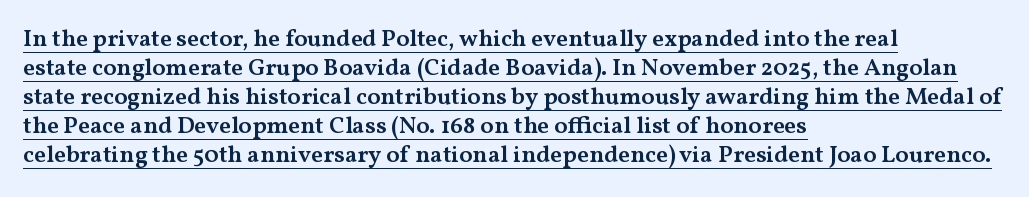
Words appear dense and cohesive because spacing is normal. Quick note: not italic, upright. Typeset ragged right — the left edge is the straight one. Weight: semibold (demi). In designer terms, the underline attribute is active on this setting.
